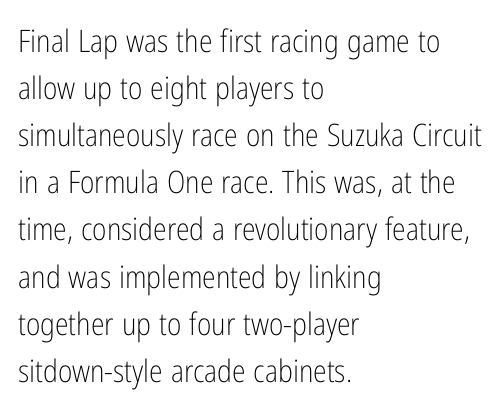
Q: Is the text bold? A: No.
Q: Is the text italic (slanted)? A: No, it is upright.
Q: Is the typeface a serif or a sans-serif typeface? A: Sans-serif.
Q: Is the text underlined? A: No.
Q: How is the paragraph aligned? A: Left-aligned.
Q: Is the spacing between letters normal or unusually wide? A: Normal.
Q: Is the spacing between lines tight, normal or loose? A: Normal.
Q: Width (condensed, normal, or wide)? A: Condensed.
Q: Stroke contrast? A: Low.
Q: x-height? A: Medium.
Q: Monospaced? A: No.
